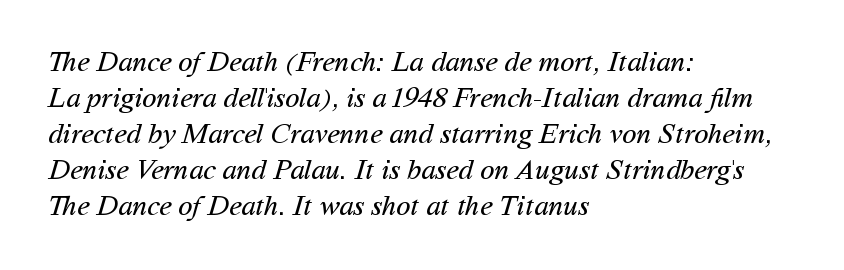
{"serif": "no", "bold": "no", "weight": "regular", "width": "normal", "stroke_contrast": "medium", "x_height": "medium", "monospaced": "no", "underline": "no", "align": "left", "line_spacing_ratio": 1.24, "letter_spacing": "normal", "letter_spacing_em": 0.0, "glyph_px": 29}
